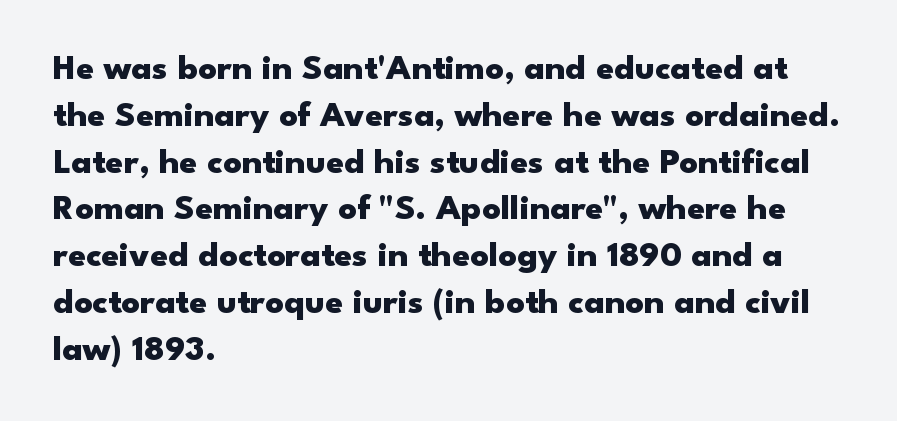
Nope, no serifs anywhere on these letters. The space directly below the letters is spotless. This rendering leaves character spacing at its baseline value. This rendering uses left alignment, leaving the right contour irregular.
